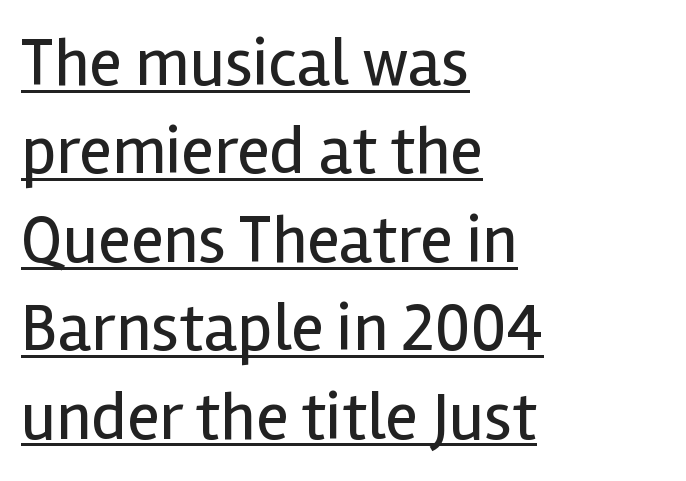
The image shows 68 px regular-weight sans-serif type, upright; set left-aligned, normal line spacing (1.3x), normal letter spacing, underlined; a medium x-height.
